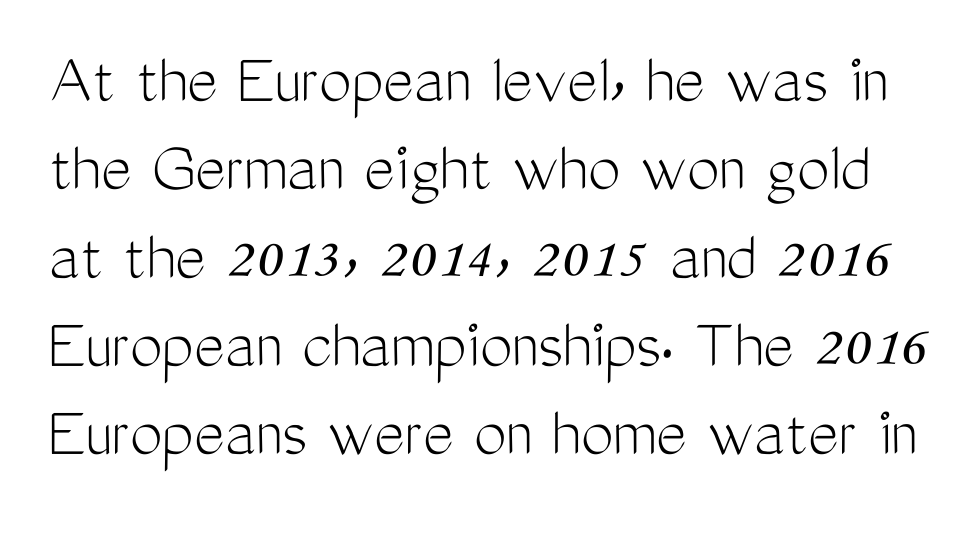
{"serif": "no", "italic": "no", "bold": "no", "weight": "light", "width": "condensed", "stroke_contrast": "medium", "x_height": "medium", "monospaced": "no", "underline": "no", "line_spacing_ratio": 1.21, "letter_spacing": "normal", "letter_spacing_em": 0.0, "glyph_px": 73}
